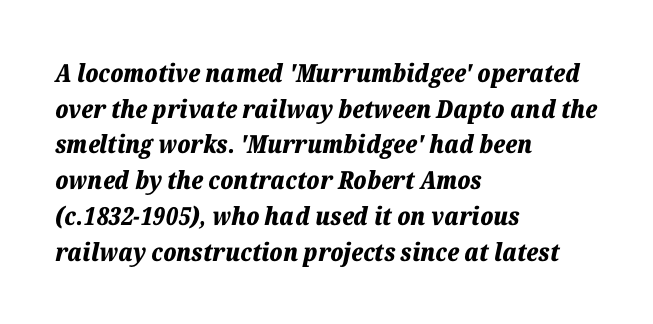
{"italic": "yes", "lean": "right", "slant_degrees": 12, "bold": "yes", "underline": "no", "align": "left", "line_spacing": "normal", "line_spacing_ratio": 1.43, "letter_spacing": "normal", "letter_spacing_em": 0.0, "glyph_px": 25}
